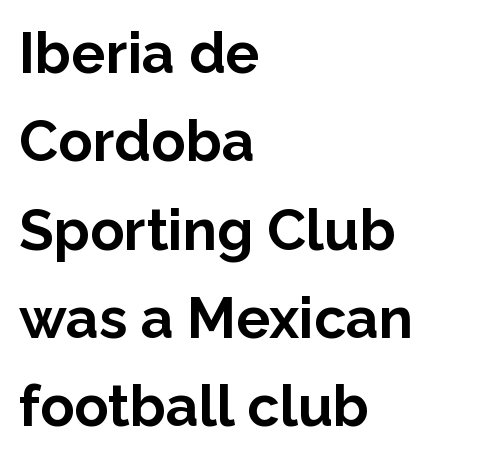
The image shows 57 px bold sans-serif type, upright; set left-aligned, normal line spacing (1.55x), normal letter spacing, not underlined; low stroke contrast and a medium x-height.
